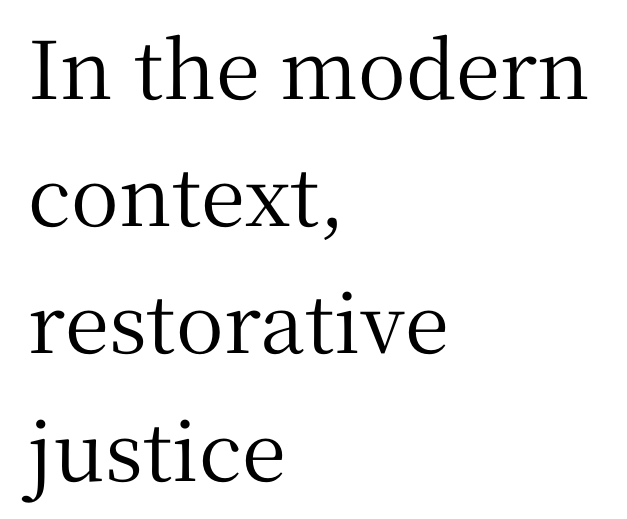
The image shows 80 px serif type, upright; set left-aligned, normal line spacing (1.59x), normal letter spacing, not underlined; medium stroke contrast and a medium x-height.
